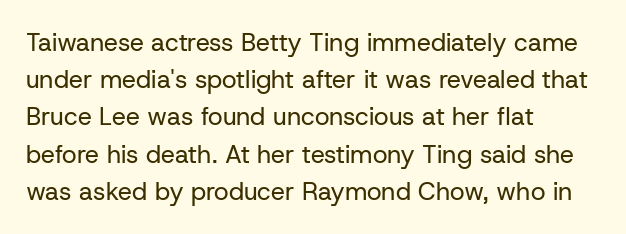
{"italic": "no", "bold": "no", "underline": "no", "align": "left", "line_spacing": "normal", "line_spacing_ratio": 1.49, "letter_spacing": "normal", "letter_spacing_em": 0.0, "glyph_px": 25}
